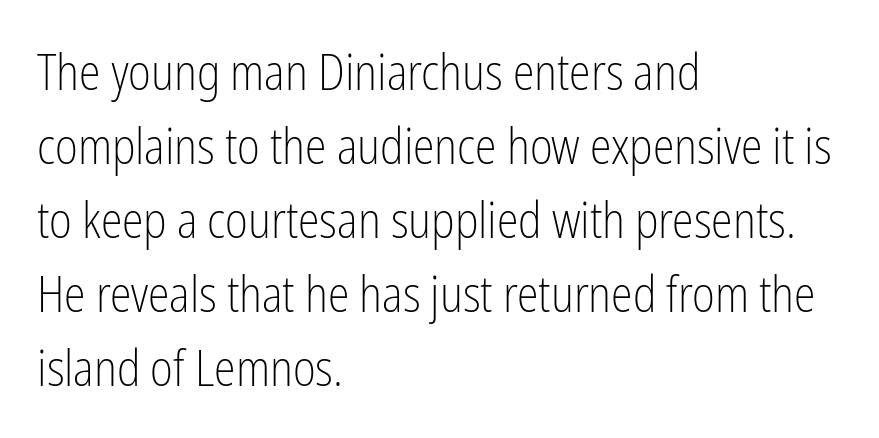
The image shows 49 px light, condensed sans-serif type, upright; set left-aligned, normal line spacing (1.51x), normal letter spacing, not underlined; low stroke contrast and a medium x-height.
